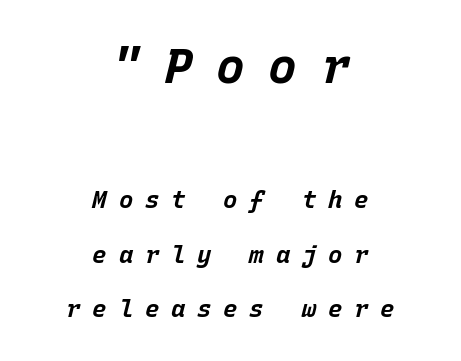
This rendering features lettering with no underline. A centered setting, common on invitations and titles, is used for this passage. Widely set lines give the paragraph a tall, airy silhouette. Each glyph is drawn with heavy, bold strokes.
